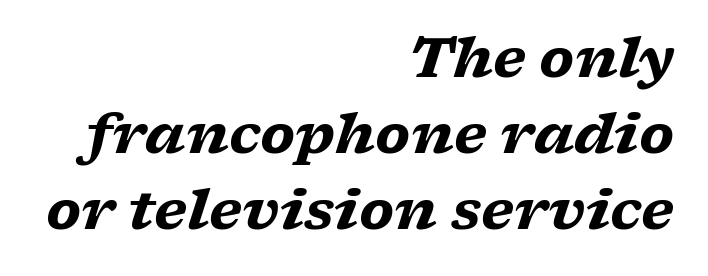
{"serif": "yes", "italic": "yes", "lean": "right", "slant_degrees": 17, "bold": "yes", "weight": "heavy", "width": "wide", "stroke_contrast": "low", "x_height": "medium", "monospaced": "no", "underline": "no", "align": "right", "line_spacing": "normal", "line_spacing_ratio": 1.38, "letter_spacing": "normal", "letter_spacing_em": 0.0, "glyph_px": 55}
